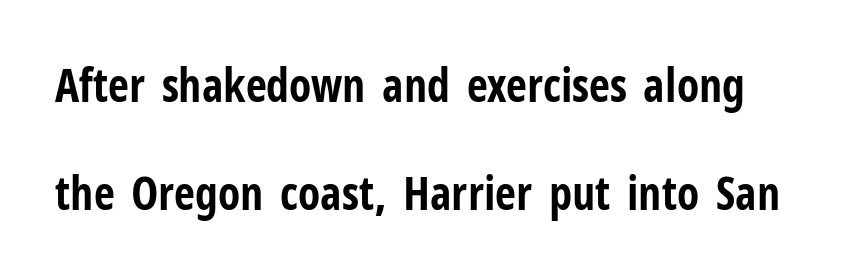
Q: Is the text bold? A: Yes.
Q: Is the text italic (slanted)? A: No, it is upright.
Q: Is the typeface a serif or a sans-serif typeface? A: Sans-serif.
Q: Is the text underlined? A: No.
Q: Is the spacing between letters normal or unusually wide? A: Normal.
Q: Is the spacing between lines tight, normal or loose? A: Loose.
Q: Width (condensed, normal, or wide)? A: Condensed.
Q: Stroke contrast? A: Low.
Q: x-height? A: Medium.
Q: Monospaced? A: No.
